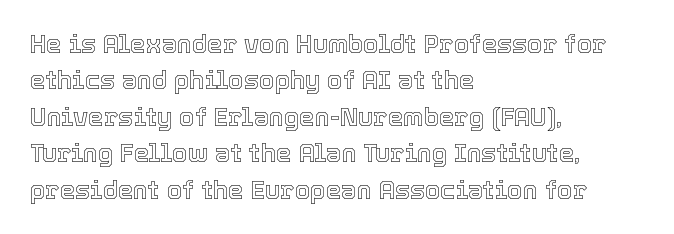
The image shows 25 px text type, upright; set left-aligned, normal line spacing (1.46x), normal letter spacing, not underlined.
